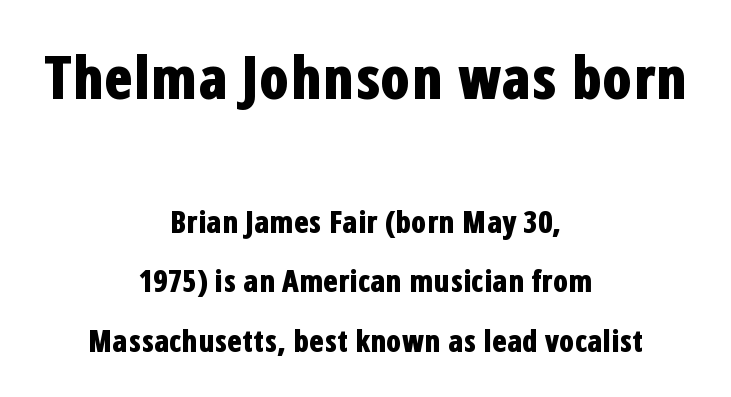
{"serif": "no", "italic": "no", "bold": "yes", "weight": "bold", "width": "condensed", "stroke_contrast": "low", "x_height": "medium", "monospaced": "no", "underline": "no", "align": "center", "line_spacing": "loose", "line_spacing_ratio": 1.99, "letter_spacing": "normal", "letter_spacing_em": 0.0, "larger_block": "first", "size_ratio": 1.97, "glyph_px": 59}
